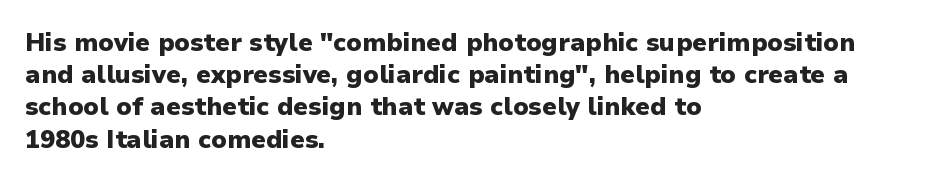
The image shows 25 px bold type, upright; set left-aligned, normal line spacing (1.29x), normal letter spacing, not underlined.
